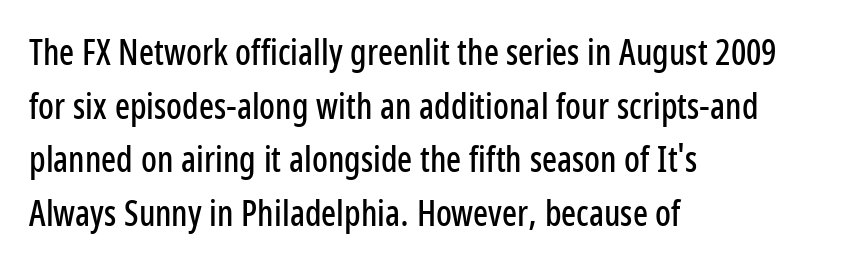
Q: Is the text italic (slanted)? A: No, it is upright.
Q: Is the typeface a serif or a sans-serif typeface? A: Sans-serif.
Q: Is the text underlined? A: No.
Q: How is the paragraph aligned? A: Left-aligned.
Q: Is the spacing between letters normal or unusually wide? A: Normal.
Q: Is the spacing between lines tight, normal or loose? A: Normal.
Q: Width (condensed, normal, or wide)? A: Condensed.
Q: Stroke contrast? A: Low.
Q: x-height? A: Medium.
Q: Monospaced? A: No.
